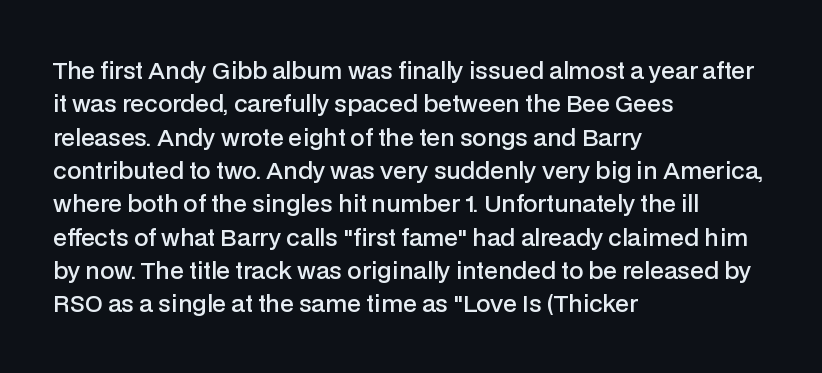
The line-height multiplier appears to be the usual default. The type is set solid horizontally, with unmodified tracking. This rendering uses left alignment, leaving the right contour irregular. Posture: vertical. Underlining? Definitely not there. The sample has been set in demibold, a notch under bold.
